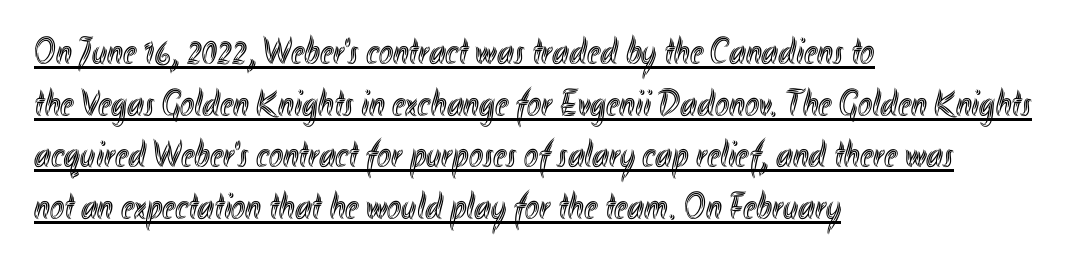
The image shows 38 px condensed type; set left-aligned, normal line spacing (1.36x), normal letter spacing, underlined; a small x-height.
